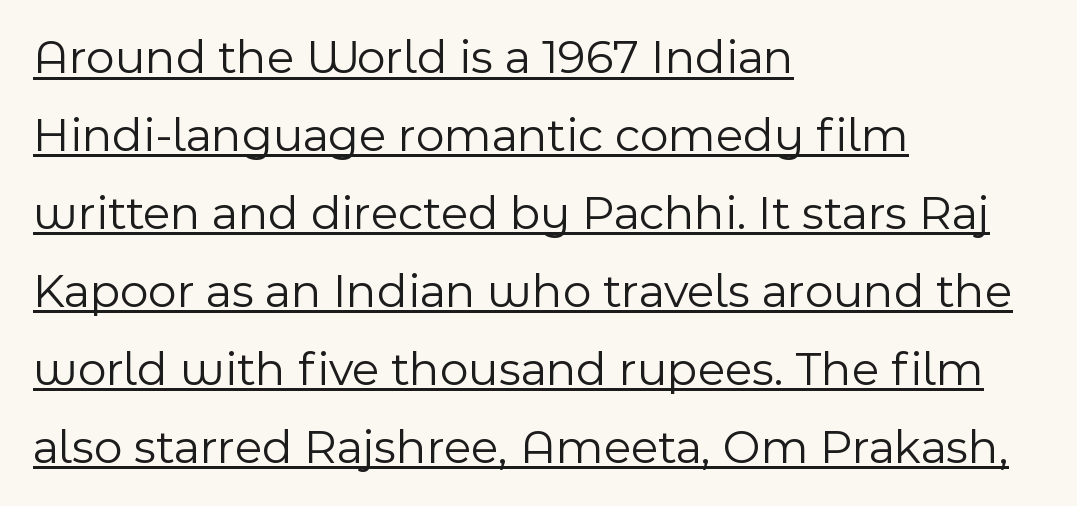
{"serif": "no", "italic": "no", "bold": "no", "weight": "light", "width": "normal", "x_height": "medium", "monospaced": "no", "underline": "yes", "align": "left", "line_spacing": "normal", "line_spacing_ratio": 1.59, "letter_spacing": "normal", "letter_spacing_em": 0.0, "glyph_px": 49}
